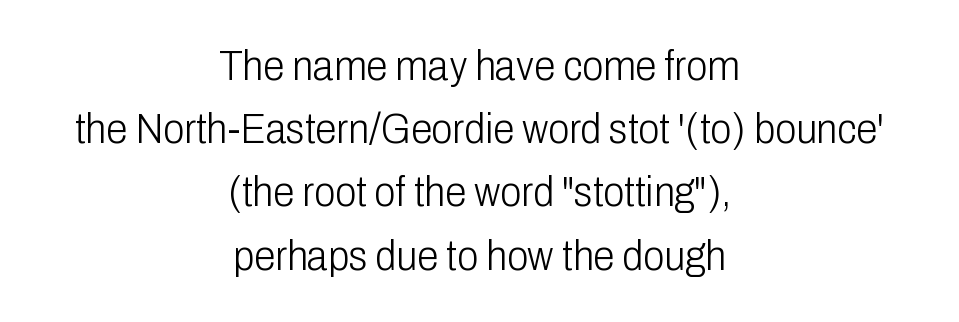
The passage shown is not bold in any degree. Unlike italic type, these characters show no tilt at all. These lines are composed in type without serifs. The area under the type is left untouched. Note the varied advance widths — an 'i' is clearly narrower than an 'm'. These lines stack symmetrically, like a column narrowing and widening about its center.
